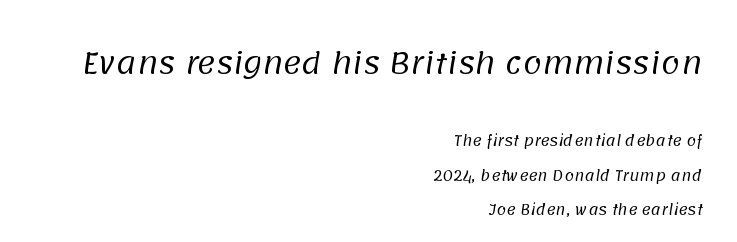
The image shows 28 px regular-weight sans-serif type; set right-aligned, loose line spacing (2.48x), normal letter spacing, not underlined; the first (top) block is 2.0x larger; low stroke contrast and a large x-height.
